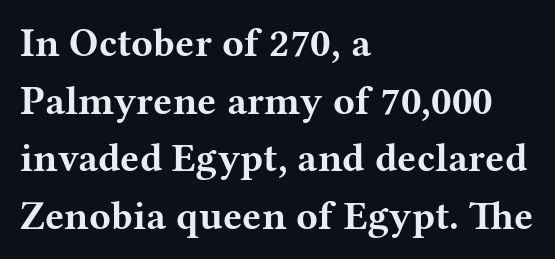
{"serif": "yes", "italic": "no", "bold": "yes", "weight": "bold", "width": "wide", "stroke_contrast": "medium", "x_height": "medium", "monospaced": "no", "underline": "no", "align": "left", "line_spacing": "normal", "line_spacing_ratio": 1.44, "letter_spacing": "normal", "letter_spacing_em": 0.0, "glyph_px": 40}
